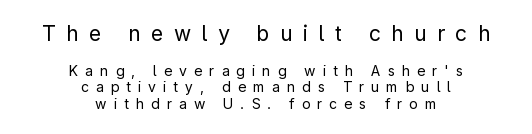
{"italic": "no", "bold": "no", "underline": "no", "align": "center", "line_spacing_ratio": 1.19, "letter_spacing": "wide", "letter_spacing_em": 0.5, "larger_block": "first", "size_ratio": 1.5, "glyph_px": 21}
